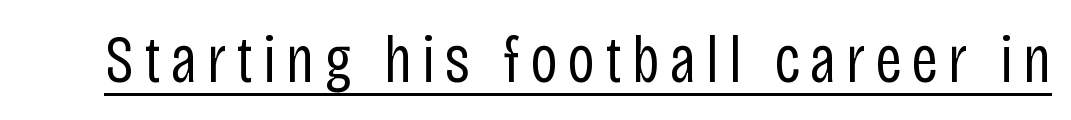
{"serif": "no", "italic": "no", "bold": "no", "weight": "regular", "width": "condensed", "stroke_contrast": "low", "x_height": "large", "monospaced": "no", "underline": "yes", "glyph_px": 66}
